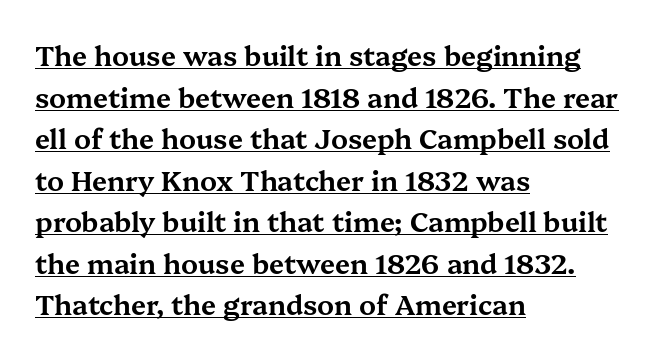
Q: Is the text italic (slanted)? A: No, it is upright.
Q: Is the text underlined? A: Yes.
Q: How is the paragraph aligned? A: Left-aligned.
Q: Is the spacing between letters normal or unusually wide? A: Normal.
Q: Is the spacing between lines tight, normal or loose? A: Normal.
